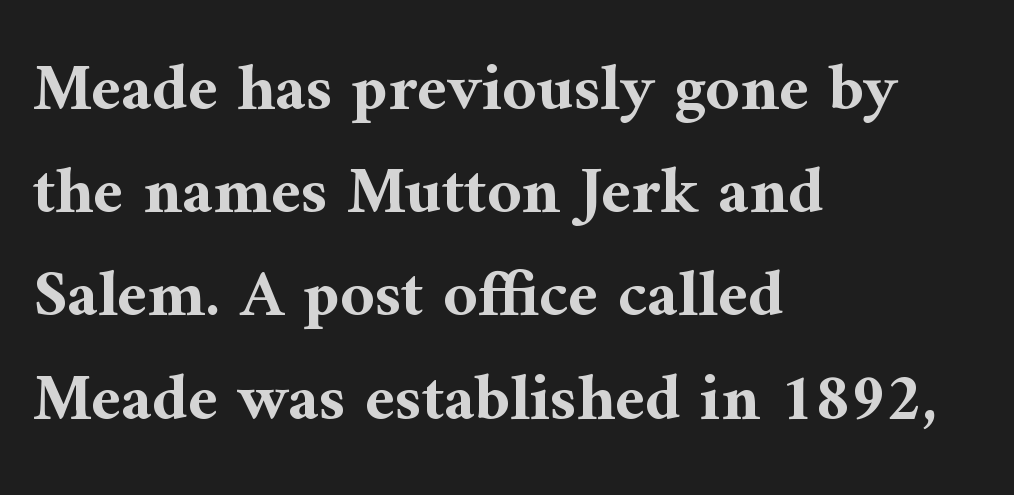
How heavy is the stroke? Heavy — this is a bold. Regular leading. The face used here is seriffed, in the tradition of book romans. This sample has the flowing, uneven cadence of proportional lettering.
